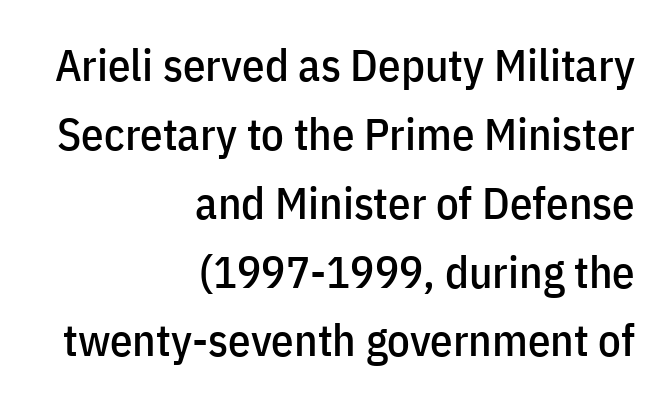
{"serif": "no", "italic": "no", "width": "condensed", "stroke_contrast": "low", "x_height": "medium", "monospaced": "no", "underline": "no", "align": "right", "line_spacing": "normal", "line_spacing_ratio": 1.53, "letter_spacing": "normal", "letter_spacing_em": 0.0, "glyph_px": 45}
